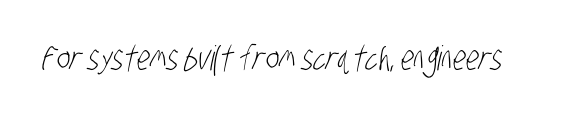
Are there feet on the stems? There aren't — it's a sans. Stroke mass is kept to a normal reading level or below. The passage shown is typed in a proportional face where columns would drift. Look at the tracking — it's just the regular setting, nothing added. Check the space under the baseline: it is left empty.
